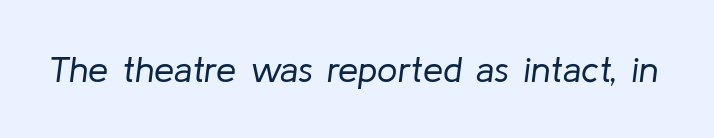
The gaps between neighbouring characters are ordinary and unremarkable. Descenders hang freely into open space. The font's italic variant was chosen for this text. Vertical stems look standard width or narrower in stroke. Varying glyph widths throughout — classic text-font behaviour.
